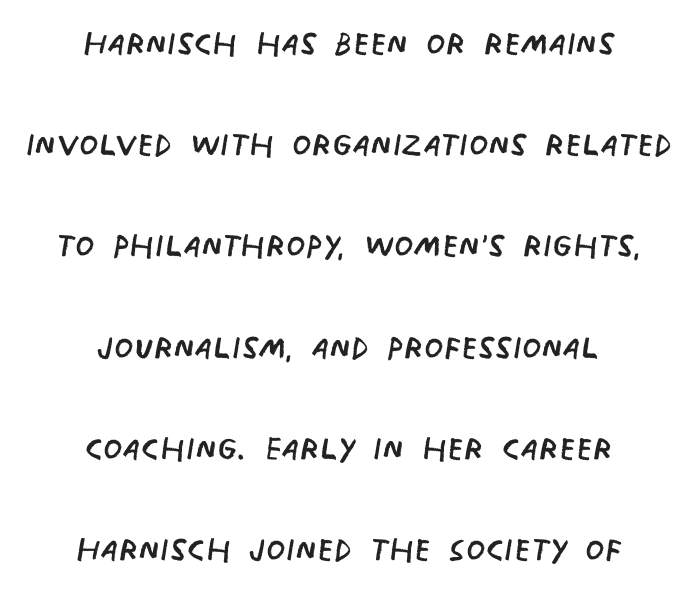
Neither beginnings nor endings align; midpoints do. Honestly, there is no underline to notice here at all. Line spacing here is loose. This sample has the flowing, uneven cadence of proportional lettering. These lines are composed in type without serifs.
